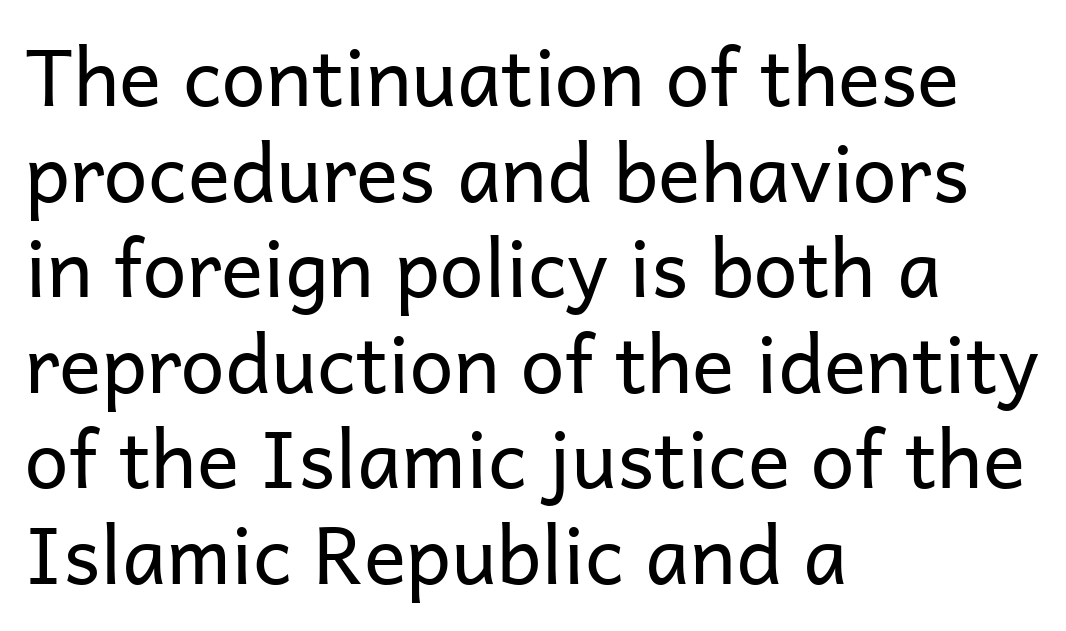
The image shows 79 px regular-weight sans-serif type, upright; set left-aligned, line spacing 1.21x, normal letter spacing, not underlined; low stroke contrast and a medium x-height.
